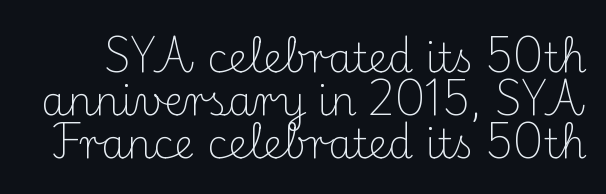
Q: Is the text bold? A: No.
Q: Is the text italic (slanted)? A: No, it is upright.
Q: Is the typeface a serif or a sans-serif typeface? A: Serif.
Q: Is the text underlined? A: No.
Q: Is the spacing between letters normal or unusually wide? A: Normal.
Q: Is the spacing between lines tight, normal or loose? A: Tight.
Q: Width (condensed, normal, or wide)? A: Normal.
Q: Stroke contrast? A: Medium.
Q: x-height? A: Small.
Q: Monospaced? A: No.
